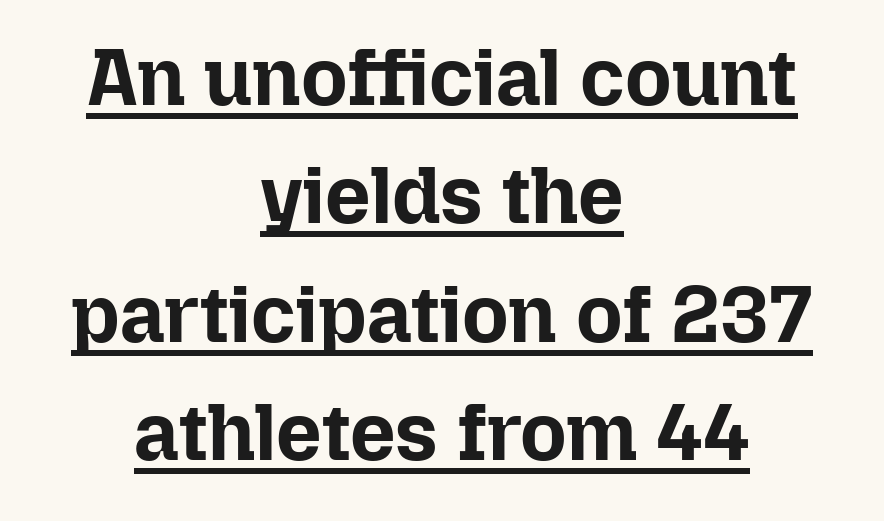
You'd pick this weight for a headline — it's a proper bold. The horizontal fit of the characters is conventional and even. The rendered words wear a rule along their underside. Centered paragraph, ragged on both sides.
